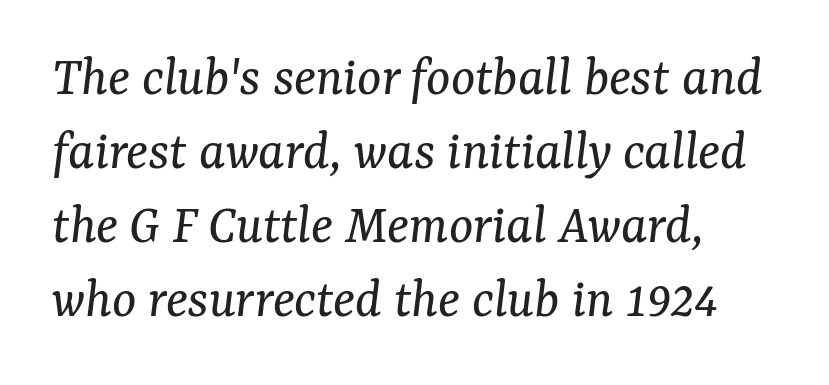
Q: Is the text bold? A: No.
Q: Is the text italic (slanted)? A: Yes, it leans right by about 7 degrees.
Q: Is the typeface a serif or a sans-serif typeface? A: Serif.
Q: Is the text underlined? A: No.
Q: Is the spacing between letters normal or unusually wide? A: Normal.
Q: Is the spacing between lines tight, normal or loose? A: Normal.
Q: Width (condensed, normal, or wide)? A: Normal.
Q: Stroke contrast? A: Medium.
Q: x-height? A: Medium.
Q: Monospaced? A: No.
